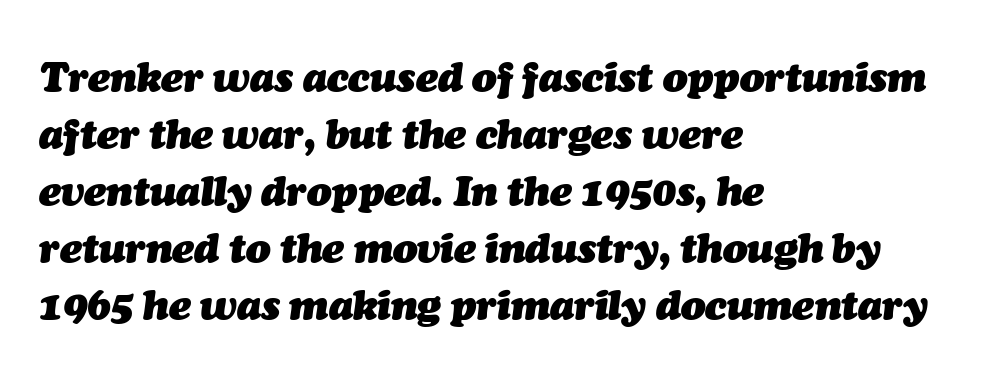
This rendering leaves character spacing at its baseline value. You could not count columns in this text — the font is proportionally spaced. Beneath every word, the page is bare. Leading matches the norm, producing a regular column.
